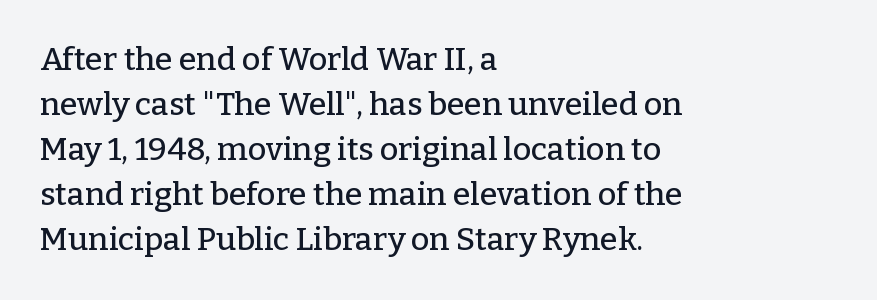
The rendering shows small feet on the letterforms — a serif design. The axis of the letterforms is exactly vertical. Looks like regular typesetting: each glyph gets only the width it needs. A typesetter would call this zero additional tracking. Underlining? Definitely not there.
